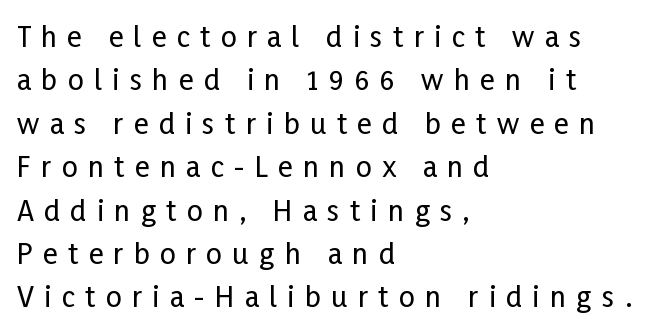
I'd call this a sans setting — the letters go barefoot. The passage shown is typed in a proportional face where columns would drift. The vertical gap from one line to the next is medium. These lines have a slow, spaced-out rhythm from letter to letter. This is roman type, the default non-slanted kind.
